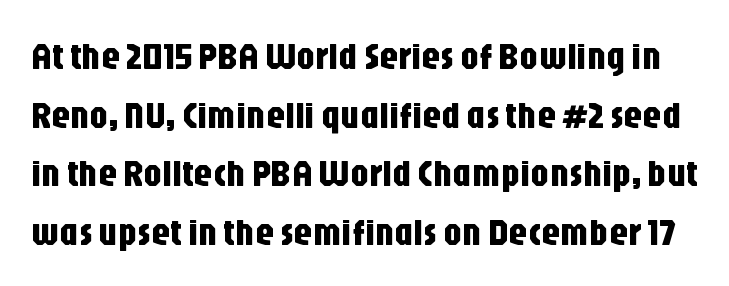
The passage shown has conventional tracking throughout. Leading matches the norm, producing a regular column. The space directly below the letters is spotless. The font family rendered here belongs to the sans-serif group.
